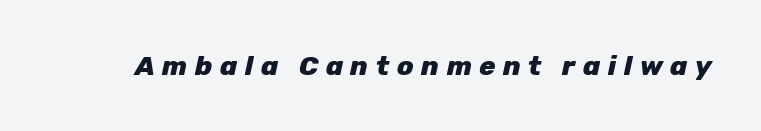
The image shows 27 px bold type, italic (leaning right); set unusually wide letter spacing (+0.28 em), not underlined.
